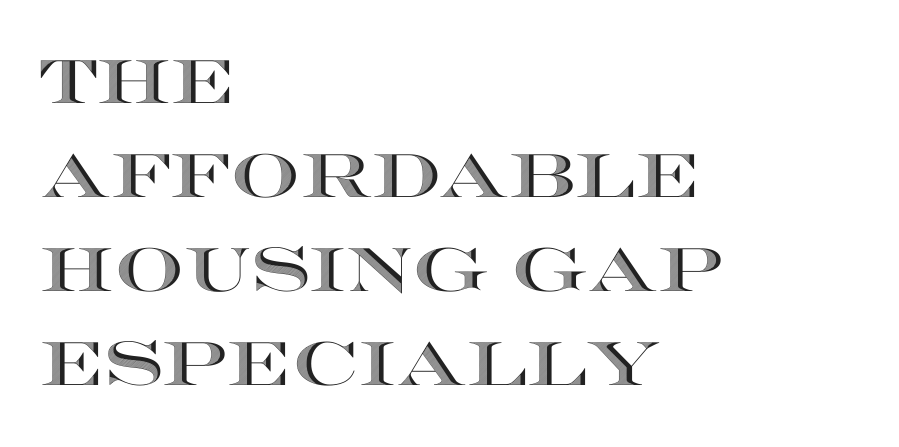
It's the straight-up-and-down kind of type. Summary of vertical rhythm: regular, with standard interline spacing. Observe the ordinary spacing: letters are neighbours, not strangers. Varying glyph widths throughout — classic text-font behaviour.
